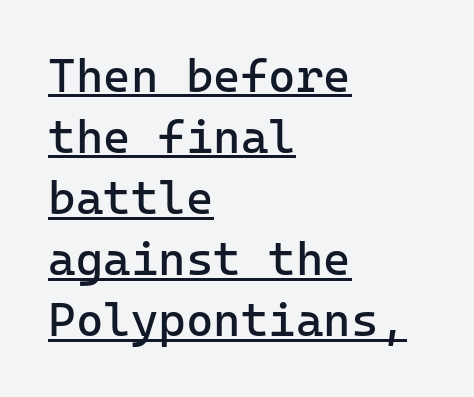
The image shows 47 px regular-weight sans-serif type, upright; set left-aligned, normal line spacing (1.3x), normal letter spacing, underlined; low stroke contrast and a medium x-height.
